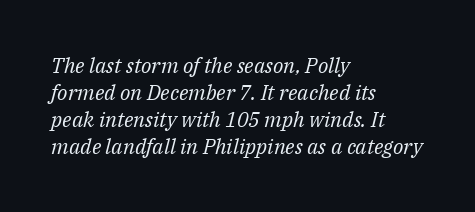
The image shows 21 px text type, italic (leaning right); set left-aligned, normal line spacing (1.29x), normal letter spacing, not underlined.
